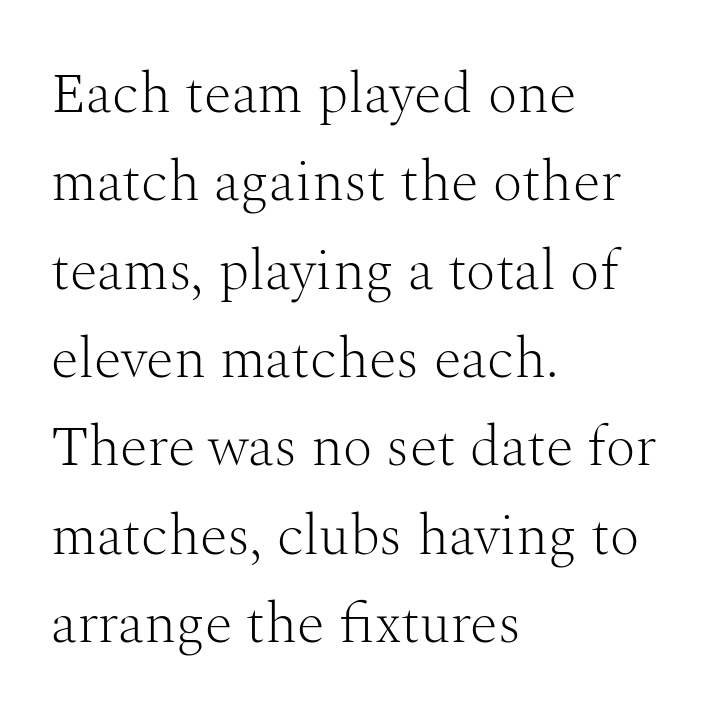
The image shows 57 px light serif type, upright; set left-aligned, normal line spacing (1.55x), normal letter spacing, not underlined; medium stroke contrast and a medium x-height.
